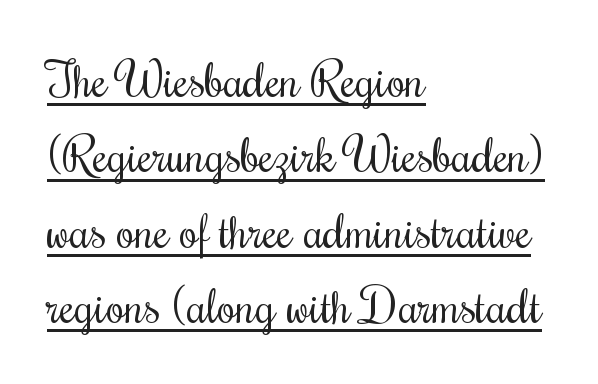
Q: Is the text bold? A: No.
Q: Is the text italic (slanted)? A: Yes.
Q: Is the text underlined? A: Yes.
Q: How is the paragraph aligned? A: Left-aligned.
Q: Is the spacing between letters normal or unusually wide? A: Normal.
Q: Is the spacing between lines tight, normal or loose? A: Normal.
Q: Width (condensed, normal, or wide)? A: Condensed.
Q: Stroke contrast? A: Medium.
Q: x-height? A: Small.
Q: Monospaced? A: No.
